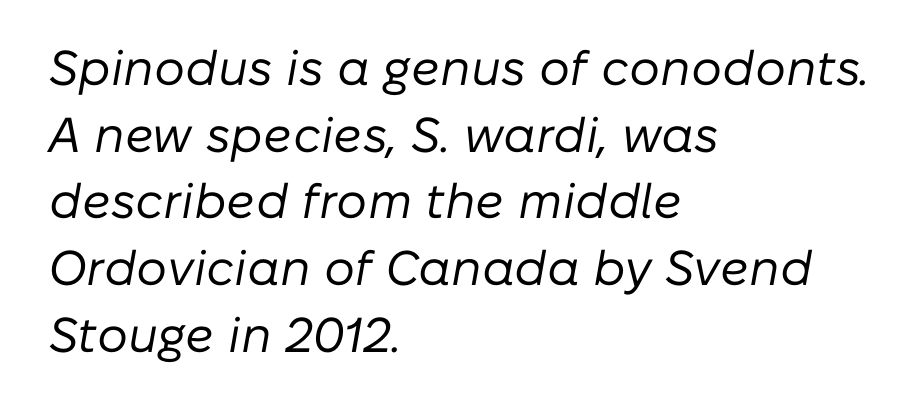
Is the stroke heavy? The answer is a plain regular-or-lighter. Here the designer chose a conventional face with non-uniform glyph widths. There is no visible air inserted between adjacent glyphs. The passage shown leans; its letterforms are oblique. The rendering uses a moderate line-height, typical for paragraphs. This sample is left-justified, so line endings fall wherever the words run out.
